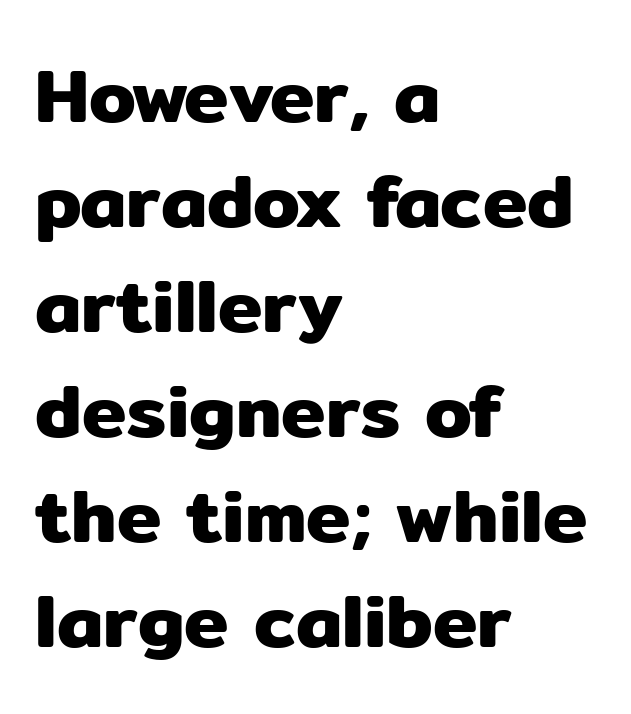
Q: Is the text italic (slanted)? A: No, it is upright.
Q: Is the typeface a serif or a sans-serif typeface? A: Sans-serif.
Q: Is the text underlined? A: No.
Q: How is the paragraph aligned? A: Left-aligned.
Q: Is the spacing between letters normal or unusually wide? A: Normal.
Q: Is the spacing between lines tight, normal or loose? A: Normal.
Q: Width (condensed, normal, or wide)? A: Normal.
Q: Stroke contrast? A: Low.
Q: x-height? A: Medium.
Q: Monospaced? A: No.
